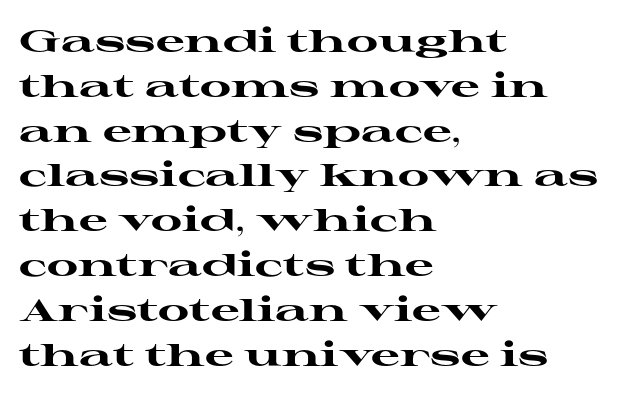
{"serif": "yes", "italic": "no", "bold": "yes", "weight": "heavy", "width": "wide", "stroke_contrast": "high", "x_height": "medium", "monospaced": "no", "underline": "no", "align": "left", "line_spacing": "normal", "line_spacing_ratio": 1.4, "letter_spacing": "normal", "letter_spacing_em": 0.0, "glyph_px": 32}
